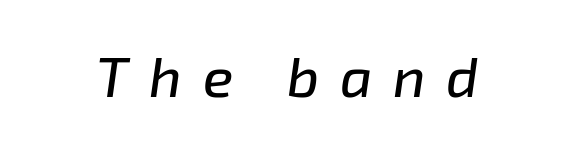
Spacing verdict: proportional, widths tailored to each character. Someone cranked the tracking dial way up on this one. No word sits above an underline. In terms of posture, this sample is oblique.
